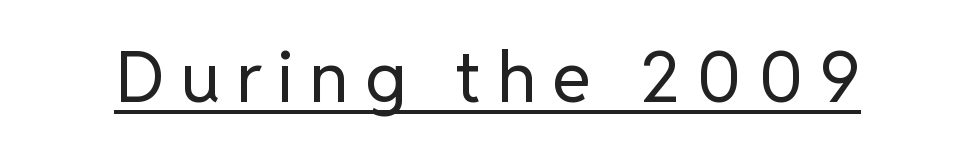
Q: Is the text bold? A: No.
Q: Is the text italic (slanted)? A: No, it is upright.
Q: Is the typeface a serif or a sans-serif typeface? A: Sans-serif.
Q: Is the text underlined? A: Yes.
Q: Is the spacing between letters normal or unusually wide? A: Unusually wide.
Q: Width (condensed, normal, or wide)? A: Normal.
Q: Stroke contrast? A: Low.
Q: x-height? A: Medium.
Q: Monospaced? A: No.
